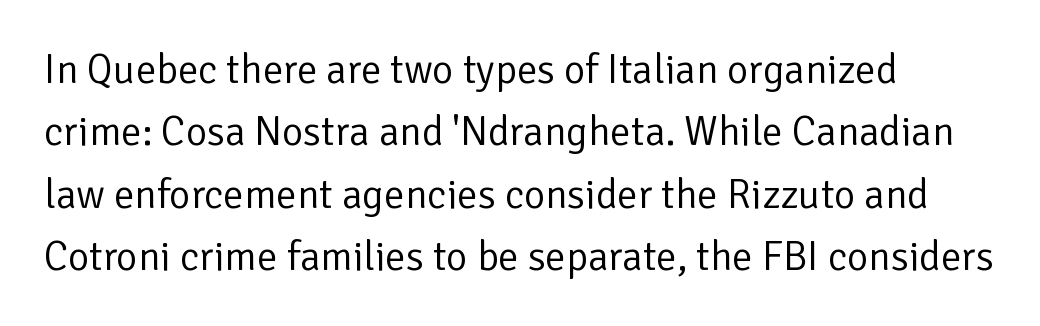
{"serif": "no", "italic": "no", "bold": "no", "weight": "regular", "width": "normal", "stroke_contrast": "low", "x_height": "medium", "monospaced": "no", "underline": "no", "align": "left", "line_spacing": "normal", "line_spacing_ratio": 1.52, "letter_spacing": "normal", "letter_spacing_em": 0.0, "glyph_px": 41}
